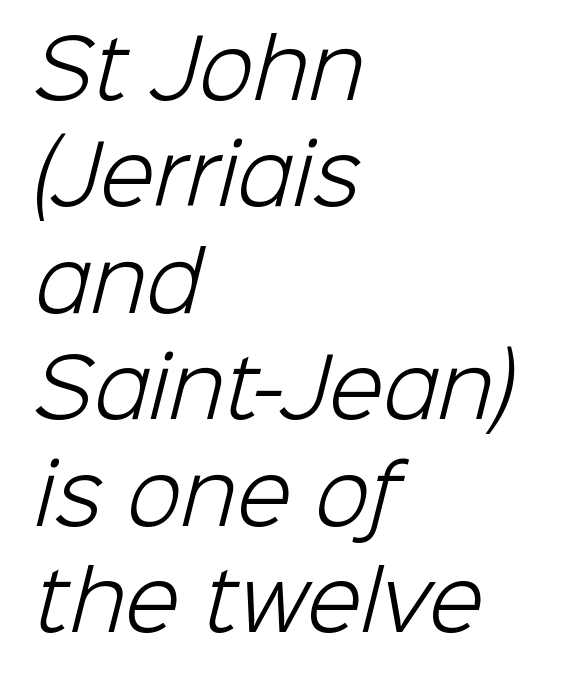
Q: Is the text bold? A: No.
Q: Is the typeface a serif or a sans-serif typeface? A: Sans-serif.
Q: Is the text underlined? A: No.
Q: How is the paragraph aligned? A: Left-aligned.
Q: Is the spacing between letters normal or unusually wide? A: Normal.
Q: Is the spacing between lines tight, normal or loose? A: Normal.
Q: Width (condensed, normal, or wide)? A: Normal.
Q: Stroke contrast? A: Low.
Q: x-height? A: Medium.
Q: Monospaced? A: No.
